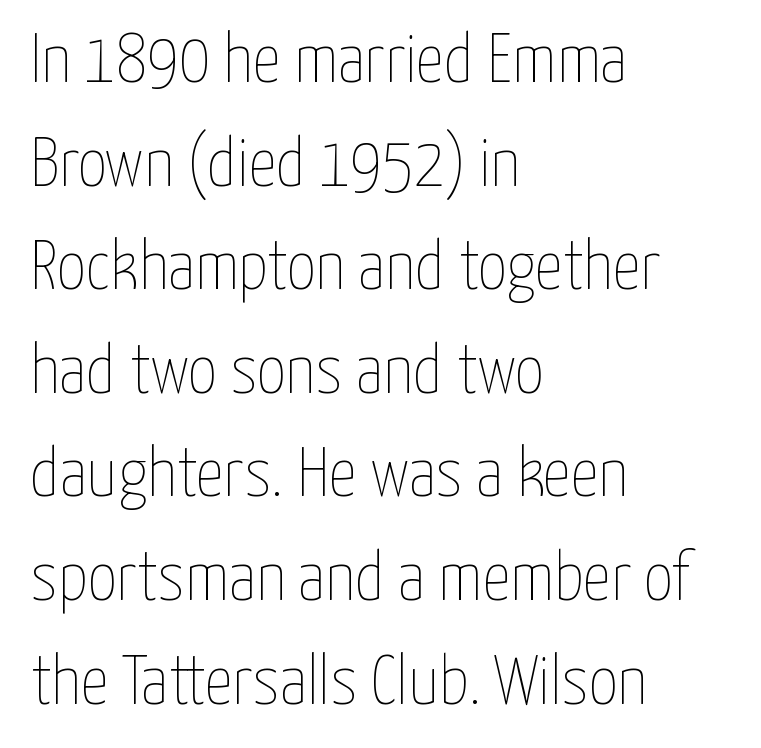
Posture: straight, roman, zero tilt. Proportional: the letters do not fall into vertical columns. You could call the tracking neutral — neither tight nor loose. Summary of weight: not heavy and not bold. Bare-footed words on every line. These lines sit exactly where default settings would place them.
